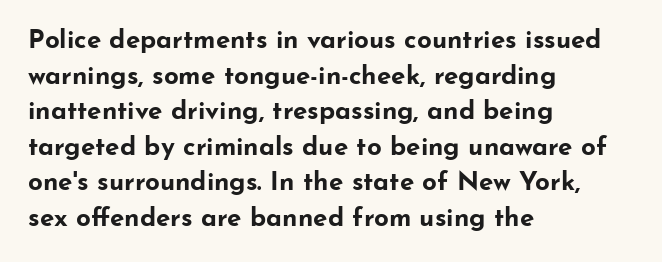
The image shows 26 px bold type, upright; set left-aligned, normal line spacing (1.37x), normal letter spacing, not underlined.
